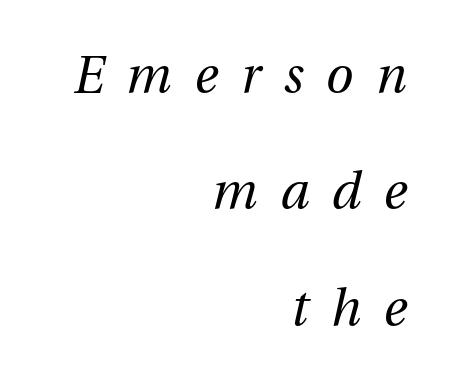
Q: Is the text bold? A: No.
Q: Is the text italic (slanted)? A: Yes, it leans right by about 13 degrees.
Q: Is the text underlined? A: No.
Q: How is the paragraph aligned? A: Right-aligned.
Q: Is the spacing between letters normal or unusually wide? A: Unusually wide.
Q: Is the spacing between lines tight, normal or loose? A: Loose.
Q: Width (condensed, normal, or wide)? A: Normal.
Q: Stroke contrast? A: Medium.
Q: x-height? A: Medium.
Q: Monospaced? A: No.
